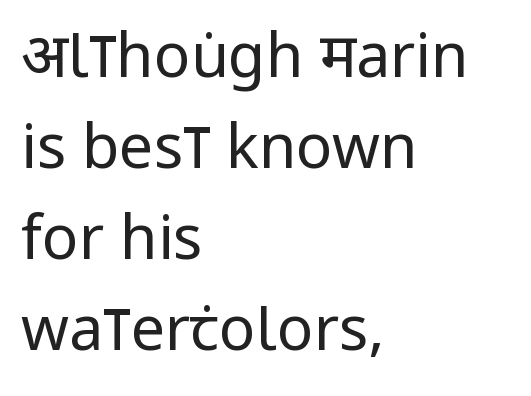
{"serif": "no", "italic": "no", "bold": "no", "weight": "regular", "width": "condensed", "stroke_contrast": "low", "x_height": "large", "monospaced": "no", "underline": "no", "align": "left", "line_spacing": "normal", "line_spacing_ratio": 1.49, "letter_spacing": "normal", "letter_spacing_em": 0.0, "glyph_px": 61}
